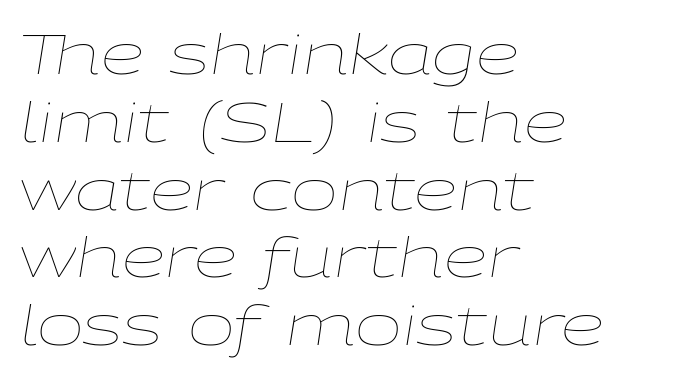
The image shows 56 px thin, wide type, italic (leaning right); set left-aligned, line spacing 1.21x, normal letter spacing, not underlined; low stroke contrast and a medium x-height.
